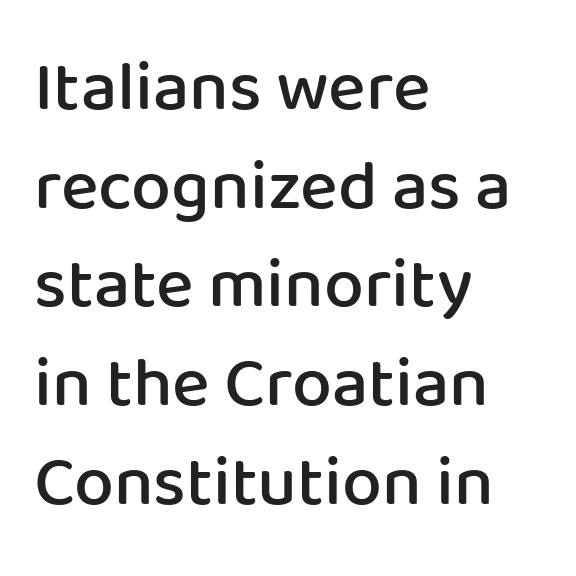
Q: Is the text bold? A: Semi-bold.
Q: Is the text italic (slanted)? A: No, it is upright.
Q: Is the typeface a serif or a sans-serif typeface? A: Sans-serif.
Q: Is the text underlined? A: No.
Q: How is the paragraph aligned? A: Left-aligned.
Q: Is the spacing between letters normal or unusually wide? A: Normal.
Q: Is the spacing between lines tight, normal or loose? A: Normal.
Q: Width (condensed, normal, or wide)? A: Normal.
Q: Stroke contrast? A: Low.
Q: x-height? A: Medium.
Q: Monospaced? A: No.
